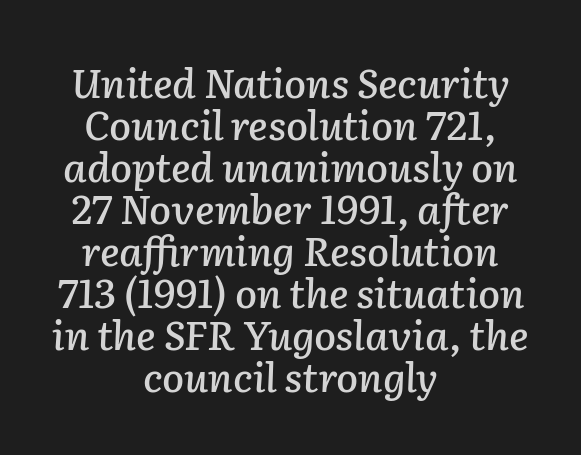
{"italic": "yes", "lean": "right", "slant_degrees": 2, "width": "normal", "stroke_contrast": "low", "x_height": "medium", "monospaced": "no", "underline": "no", "align": "center", "line_spacing": "tight", "line_spacing_ratio": 1.05, "letter_spacing": "normal", "letter_spacing_em": 0.0, "glyph_px": 40}
